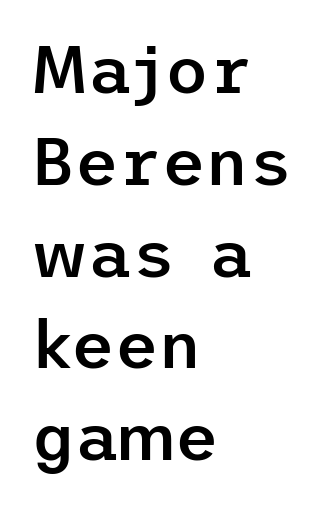
The rendering shows plain stroke endings on the letterforms — a sans-serif design. I'd describe the lettering as semibold — firm but not a full bold. The gap between lines stays unmarked. Honestly, the letter spacing is just normal — you wouldn't notice it. Upright lettering throughout.
